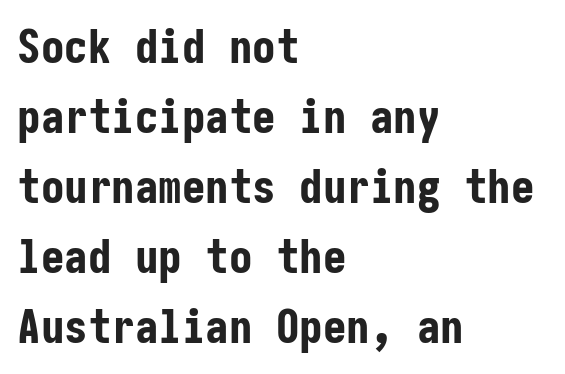
Baseline-to-baseline distance is the conventional proportion of letter height. The type family on display is of the sans-serif kind. Each row of text sits above clean, open space. A dark, heavy texture on the line: the type is bold. The letters sit at their default tracking, neither squeezed nor spread. The passage is arranged the way most books set body copy — flush left.
